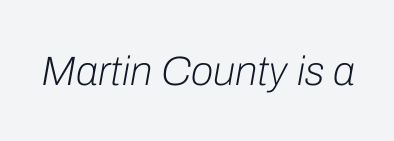
{"italic": "yes", "lean": "right", "slant_degrees": 10, "bold": "no", "weight": "light", "width": "normal", "stroke_contrast": "low", "x_height": "medium", "monospaced": "no", "underline": "no", "letter_spacing": "normal", "letter_spacing_em": 0.0, "glyph_px": 41}
